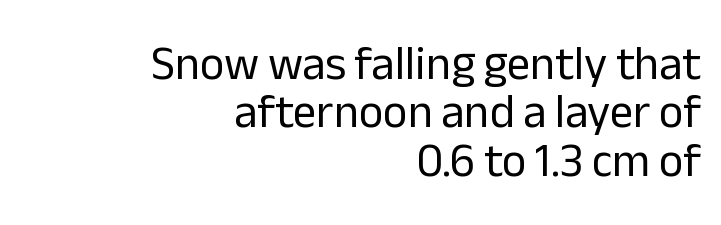
Q: Is the text bold? A: No.
Q: Is the text italic (slanted)? A: No, it is upright.
Q: Is the typeface a serif or a sans-serif typeface? A: Sans-serif.
Q: Is the text underlined? A: No.
Q: How is the paragraph aligned? A: Right-aligned.
Q: Is the spacing between letters normal or unusually wide? A: Normal.
Q: Is the spacing between lines tight, normal or loose? A: Tight.
Q: Width (condensed, normal, or wide)? A: Normal.
Q: Stroke contrast? A: Low.
Q: x-height? A: Medium.
Q: Monospaced? A: No.
